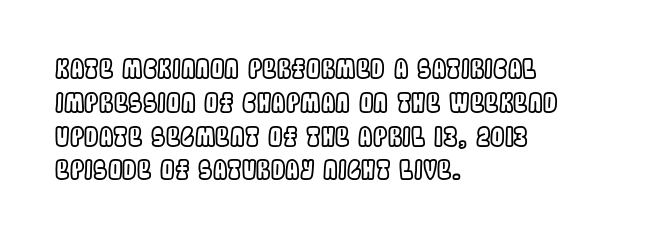
Q: Is the text italic (slanted)? A: No, it is upright.
Q: Is the text underlined? A: No.
Q: How is the paragraph aligned? A: Left-aligned.
Q: Is the spacing between letters normal or unusually wide? A: Normal.
Q: Is the spacing between lines tight, normal or loose? A: Normal.
